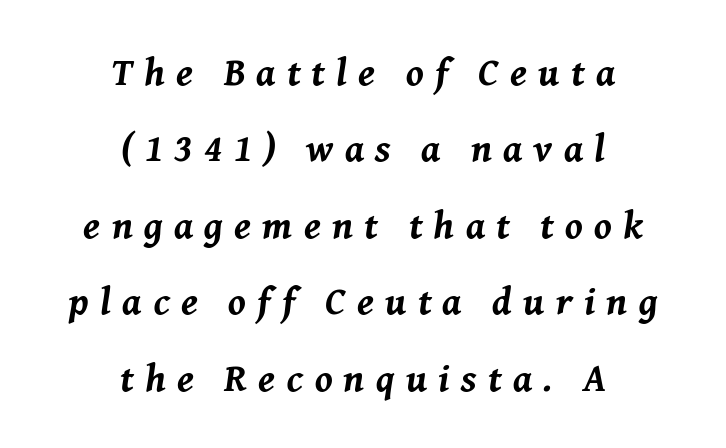
{"italic": "yes", "lean": "right", "slant_degrees": 8, "bold": "yes", "weight": "bold", "width": "normal", "stroke_contrast": "medium", "x_height": "medium", "monospaced": "no", "underline": "no", "align": "center", "line_spacing": "loose", "line_spacing_ratio": 1.96, "letter_spacing": "wide", "letter_spacing_em": 0.29, "glyph_px": 39}
